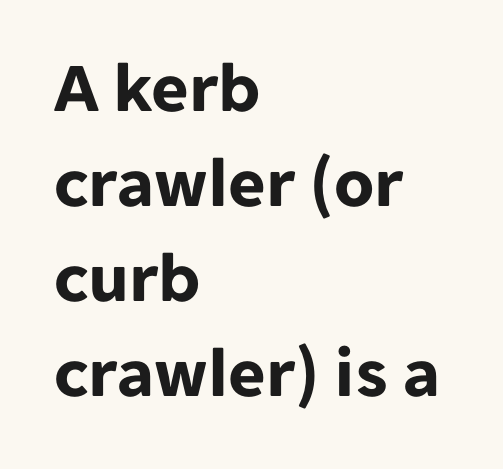
The image shows 72 px bold sans-serif type, upright; set left-aligned, normal line spacing (1.32x), normal letter spacing, not underlined; low stroke contrast and a medium x-height.
